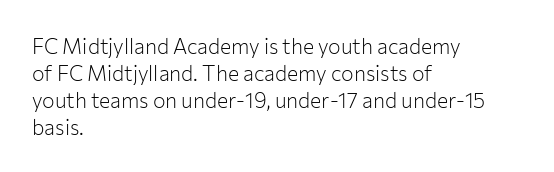
{"italic": "no", "bold": "no", "underline": "no", "align": "left", "line_spacing": "normal", "line_spacing_ratio": 1.28, "letter_spacing": "normal", "letter_spacing_em": 0.0, "glyph_px": 21}
